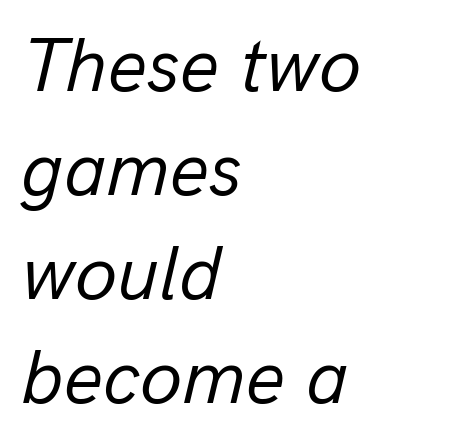
Q: Is the text bold? A: No.
Q: Is the text italic (slanted)? A: Yes, it leans right by about 13 degrees.
Q: Is the text underlined? A: No.
Q: How is the paragraph aligned? A: Left-aligned.
Q: Is the spacing between letters normal or unusually wide? A: Normal.
Q: Is the spacing between lines tight, normal or loose? A: Normal.
Q: Width (condensed, normal, or wide)? A: Normal.
Q: Stroke contrast? A: Low.
Q: x-height? A: Medium.
Q: Monospaced? A: No.
